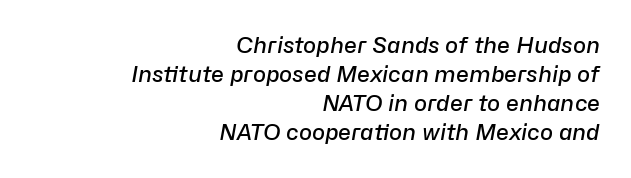
A typesetter would mark this as italic. You could call the tracking neutral — neither tight nor loose. Where is the straight margin? On the right. These words are printed semibold, heavier than regular yet not bold. These lines sit exactly where default settings would place them. Honestly, there is no underline to notice here at all.
